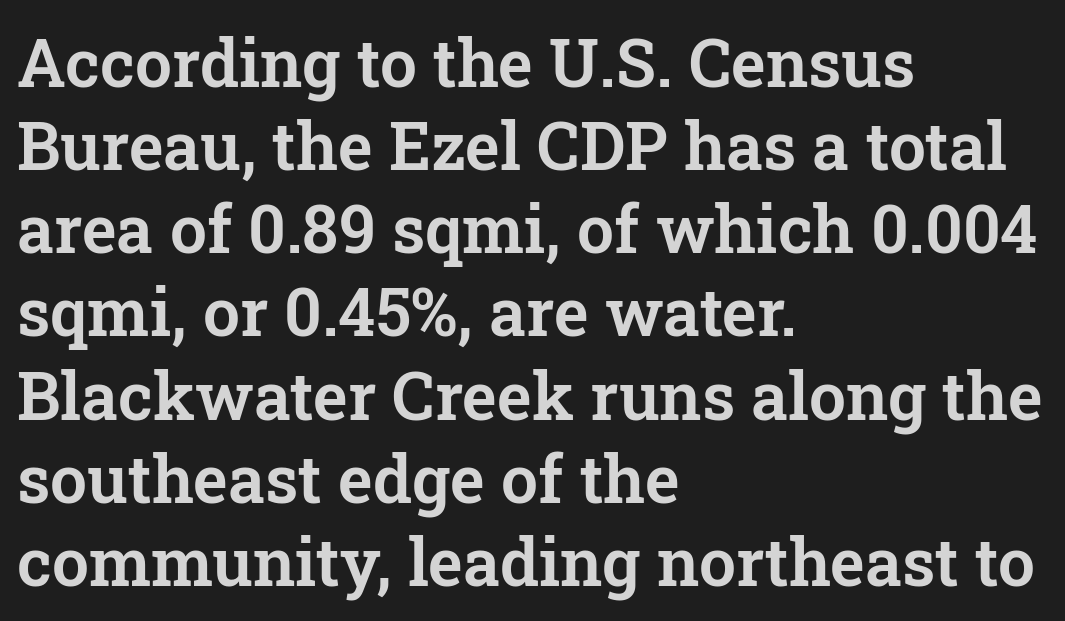
{"serif": "yes", "italic": "no", "width": "normal", "stroke_contrast": "low", "x_height": "medium", "monospaced": "no", "underline": "no", "align": "left", "line_spacing": "normal", "line_spacing_ratio": 1.26, "letter_spacing": "normal", "letter_spacing_em": 0.0, "glyph_px": 66}
